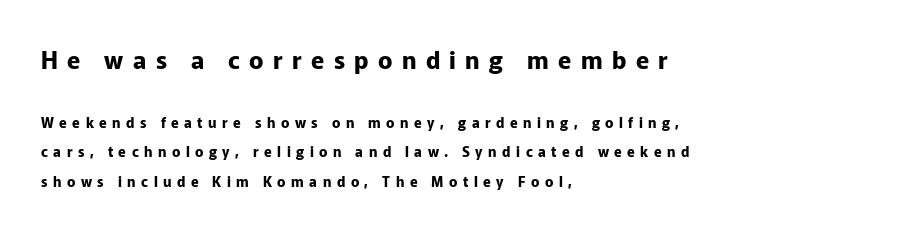
{"italic": "no", "bold": "yes", "underline": "no", "align": "left", "line_spacing": "loose", "line_spacing_ratio": 2.11, "letter_spacing": "wide", "letter_spacing_em": 0.39, "larger_block": "first", "size_ratio": 1.71, "glyph_px": 24}
